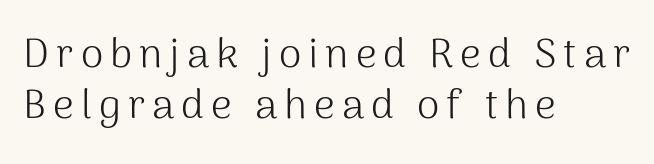
Q: Is the text bold? A: No.
Q: Is the text italic (slanted)? A: No, it is upright.
Q: Is the typeface a serif or a sans-serif typeface? A: Sans-serif.
Q: Is the text underlined? A: No.
Q: How is the paragraph aligned? A: Left-aligned.
Q: Width (condensed, normal, or wide)? A: Normal.
Q: Stroke contrast? A: Medium.
Q: x-height? A: Medium.
Q: Monospaced? A: No.
